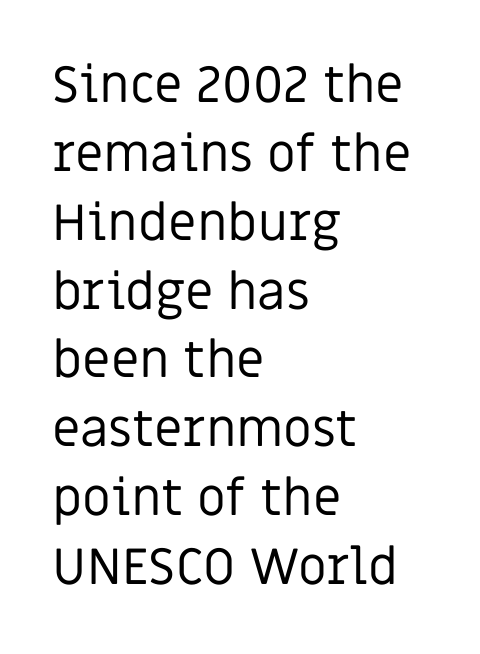
Q: Is the text bold? A: No.
Q: Is the text italic (slanted)? A: No, it is upright.
Q: Is the typeface a serif or a sans-serif typeface? A: Sans-serif.
Q: Is the text underlined? A: No.
Q: How is the paragraph aligned? A: Left-aligned.
Q: Is the spacing between letters normal or unusually wide? A: Normal.
Q: Is the spacing between lines tight, normal or loose? A: Normal.
Q: Width (condensed, normal, or wide)? A: Normal.
Q: Stroke contrast? A: Low.
Q: x-height? A: Large.
Q: Monospaced? A: No.
